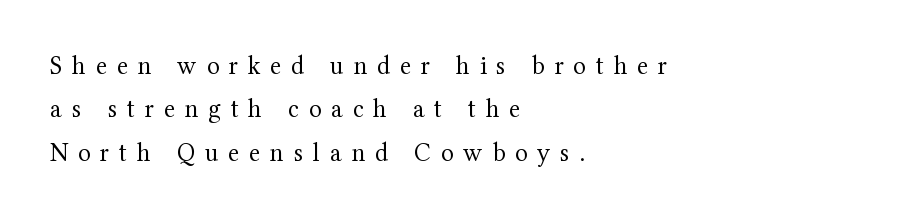
The weight tops out at a normal text grade. Short note: letters widely spaced. Evenly set lines give the paragraph a standard silhouette. A typesetter would mark this as roman, not italic. The paragraph has a hard left edge and a soft right edge. Bare-footed words on every line.
